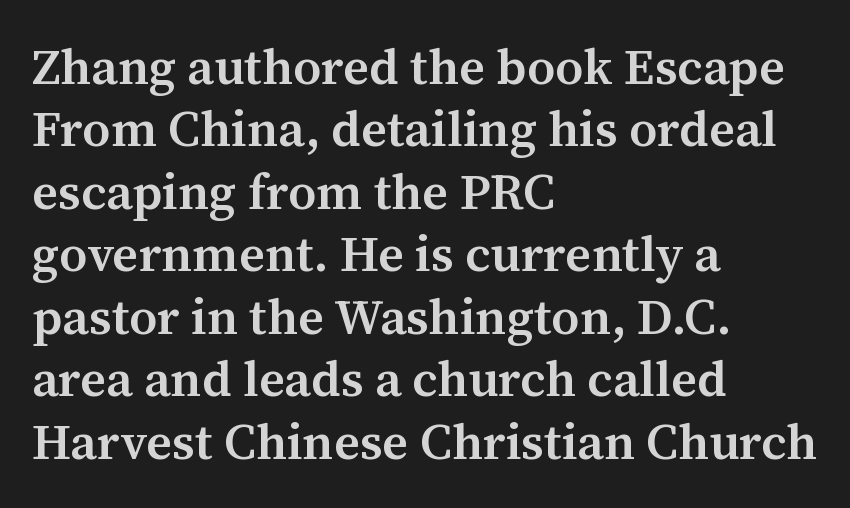
Q: Is the text bold? A: Semi-bold.
Q: Is the text italic (slanted)? A: No, it is upright.
Q: Is the typeface a serif or a sans-serif typeface? A: Serif.
Q: Is the text underlined? A: No.
Q: How is the paragraph aligned? A: Left-aligned.
Q: Is the spacing between letters normal or unusually wide? A: Normal.
Q: Is the spacing between lines tight, normal or loose? A: Normal.
Q: Width (condensed, normal, or wide)? A: Normal.
Q: Stroke contrast? A: Medium.
Q: x-height? A: Medium.
Q: Monospaced? A: No.
